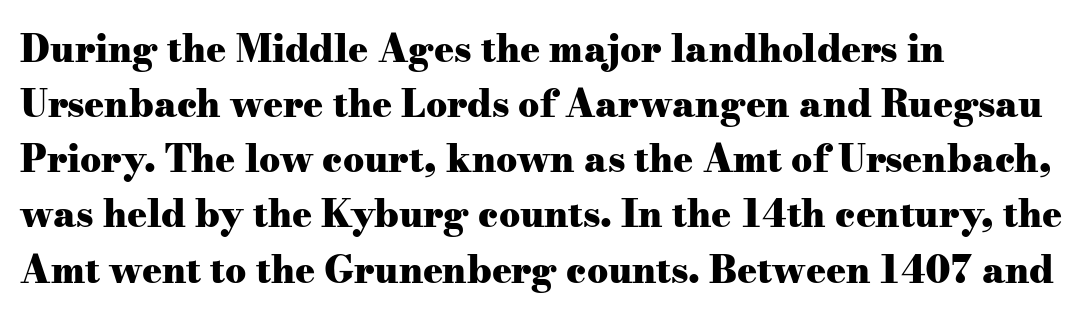
The image shows 37 px heavy, wide serif type, upright; set left-aligned, normal line spacing (1.49x), normal letter spacing, not underlined; medium stroke contrast and a small x-height.
